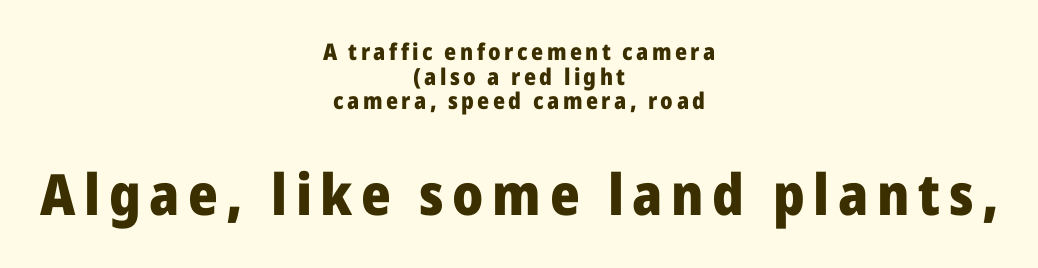
The image shows 57 px heavy sans-serif type, upright; set centered, tight line spacing (1.07x), not underlined; the second (bottom) block is 2.48x larger; low stroke contrast and a medium x-height.
